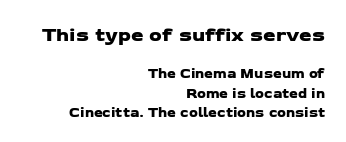
Q: Is the text underlined? A: No.
Q: How is the paragraph aligned? A: Right-aligned.
Q: Is the spacing between letters normal or unusually wide? A: Normal.
Q: Is the spacing between lines tight, normal or loose? A: Normal.
Q: Which block of text is set in a larger size, the first (top) or the second (bottom)? A: The first (top) one.
